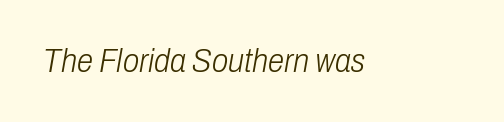
Q: Is the text bold? A: No.
Q: Is the text italic (slanted)? A: Yes, it leans right by about 10 degrees.
Q: Is the text underlined? A: No.
Q: Is the spacing between letters normal or unusually wide? A: Normal.
Q: Width (condensed, normal, or wide)? A: Condensed.
Q: Stroke contrast? A: Low.
Q: x-height? A: Medium.
Q: Monospaced? A: No.
